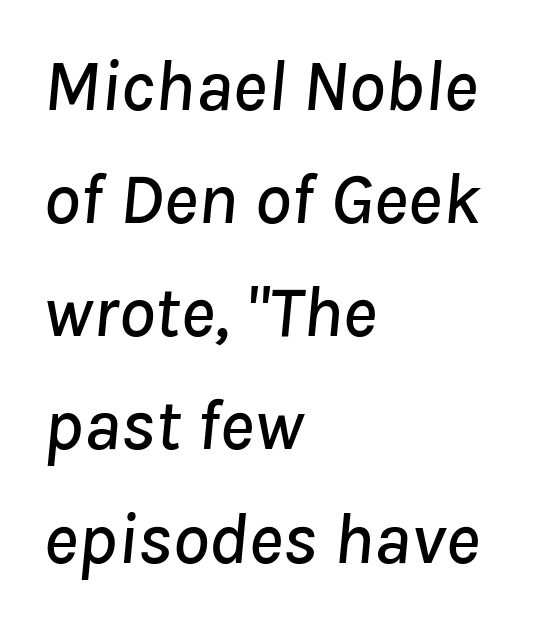
The image shows 73 px text type, italic (leaning right); set left-aligned, normal line spacing (1.55x), normal letter spacing, not underlined; low stroke contrast and a medium x-height.
